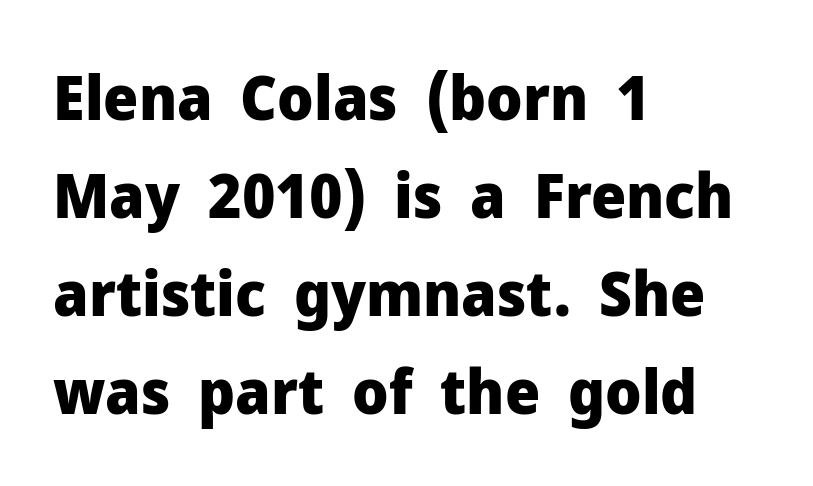
Q: Is the text bold? A: Yes.
Q: Is the text italic (slanted)? A: No, it is upright.
Q: Is the typeface a serif or a sans-serif typeface? A: Sans-serif.
Q: Is the text underlined? A: No.
Q: How is the paragraph aligned? A: Left-aligned.
Q: Is the spacing between letters normal or unusually wide? A: Normal.
Q: Is the spacing between lines tight, normal or loose? A: Normal.
Q: Width (condensed, normal, or wide)? A: Normal.
Q: Stroke contrast? A: Low.
Q: x-height? A: Medium.
Q: Monospaced? A: No.
